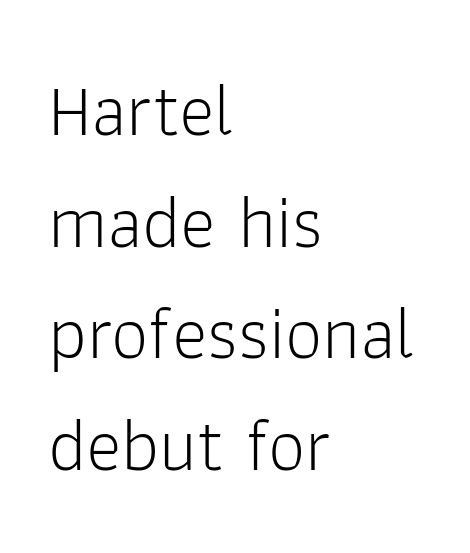
Words float on clear page, feet unadorned. These lines sit exactly where default settings would place them. The characters are drawn with everyday or finer stroke widths. A sans-serif font was chosen for this passage.
